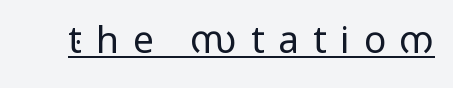
{"serif": "no", "italic": "no", "bold": "no", "weight": "regular", "width": "wide", "stroke_contrast": "low", "x_height": "medium", "monospaced": "no", "underline": "yes", "letter_spacing": "wide", "letter_spacing_em": 0.38, "glyph_px": 37}
